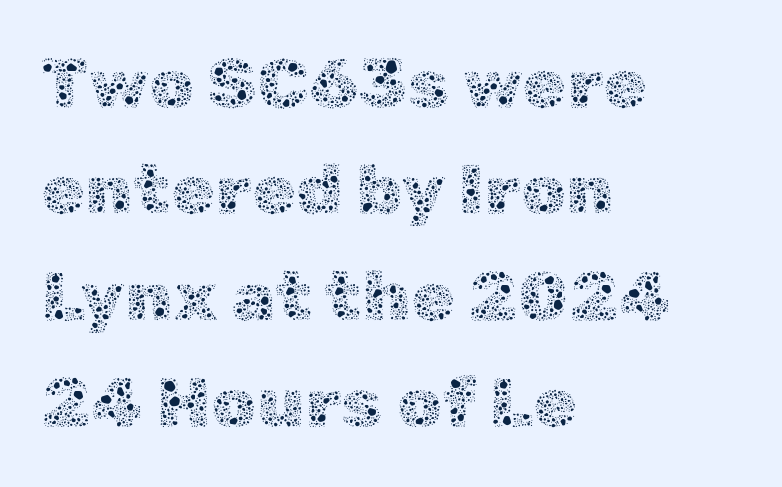
Q: Is the text bold? A: No.
Q: Is the text italic (slanted)? A: No, it is upright.
Q: Is the text underlined? A: No.
Q: How is the paragraph aligned? A: Left-aligned.
Q: Is the spacing between letters normal or unusually wide? A: Normal.
Q: Is the spacing between lines tight, normal or loose? A: Normal.
Q: Width (condensed, normal, or wide)? A: Normal.
Q: x-height? A: Medium.
Q: Monospaced? A: No.
